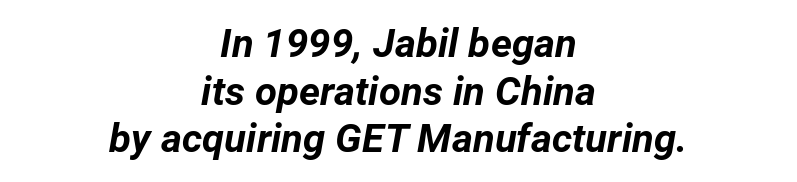
Character widths vary here, with narrow letters taking less room than wide ones. The rendering positions every line midway between the sides. Check under the words: just untouched page. Caption: bold face, heavy strokes.
